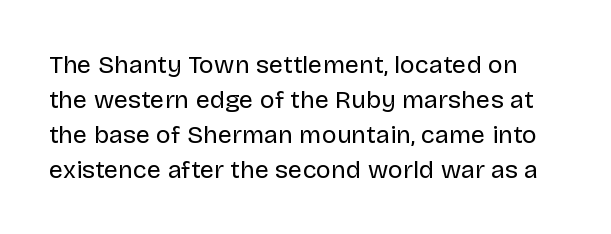
{"italic": "no", "bold": "no", "underline": "no", "line_spacing": "normal", "line_spacing_ratio": 1.4, "letter_spacing": "normal", "letter_spacing_em": 0.0, "glyph_px": 25}
